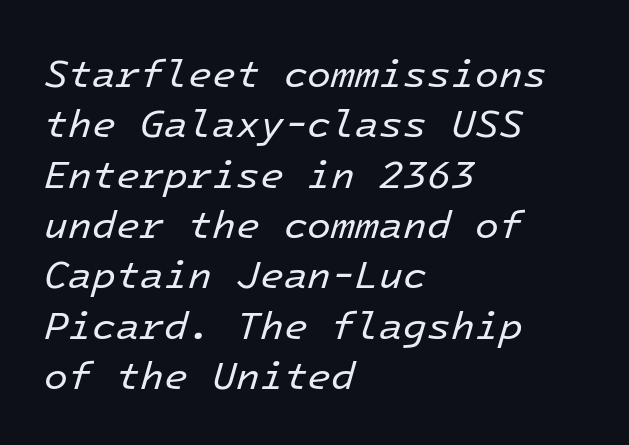
A typesetter would call this zero additional tracking. The cut favours lightness, reaching ordinary text weight at its darkest. Caption: multi-line text, flush left, ragged right. If you measured baseline to baseline, you'd find a middling distance. Just letters on the line, the space beneath them empty.
